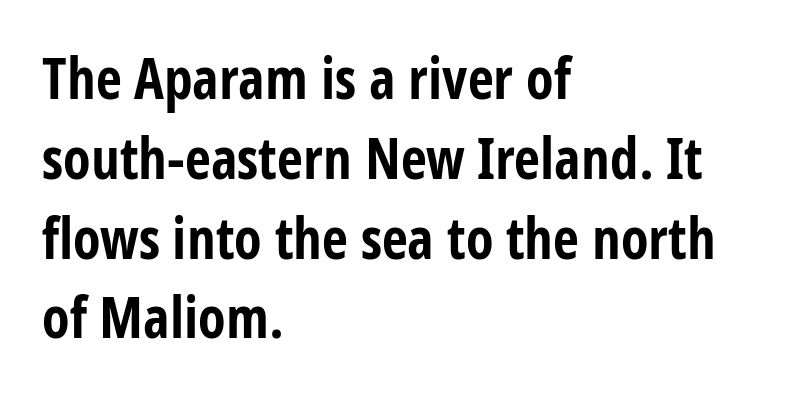
Posture: vertical. Descenders hang freely into open space. You can tell from the bare stems that sans-serif type was used. The passage shown is typed in a proportional face where columns would drift.
